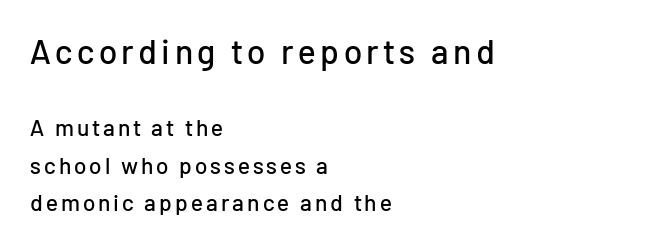
Q: Is the text italic (slanted)? A: No, it is upright.
Q: Is the typeface a serif or a sans-serif typeface? A: Sans-serif.
Q: Is the text underlined? A: No.
Q: How is the paragraph aligned? A: Left-aligned.
Q: Is the spacing between lines tight, normal or loose? A: Normal.
Q: Which block of text is set in a larger size, the first (top) or the second (bottom)? A: The first (top) one.
Q: Width (condensed, normal, or wide)? A: Normal.
Q: Stroke contrast? A: Low.
Q: x-height? A: Medium.
Q: Monospaced? A: No.
